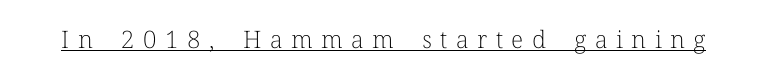
Q: Is the text bold? A: No.
Q: Is the text italic (slanted)? A: No, it is upright.
Q: Is the text underlined? A: Yes.
Q: Is the spacing between letters normal or unusually wide? A: Unusually wide.
